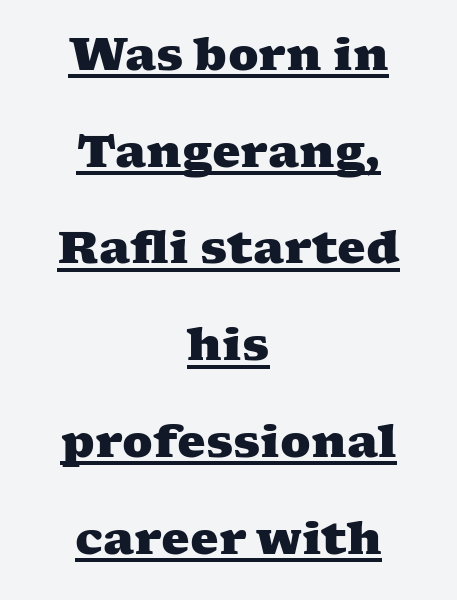
What kind of face is this? One with serifs. Strong, thick strokes mark this as bold type. Both edges are ragged and mirror each other, which tells us the setting is centered. Varying glyph widths throughout — classic text-font behaviour. Descenders here cross a horizontal rule under the line.
